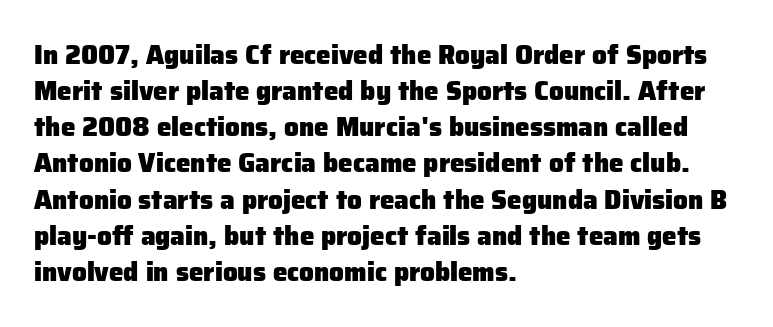
{"italic": "no", "bold": "yes", "underline": "no", "align": "left", "line_spacing": "normal", "line_spacing_ratio": 1.39, "letter_spacing": "normal", "letter_spacing_em": 0.0, "glyph_px": 26}
